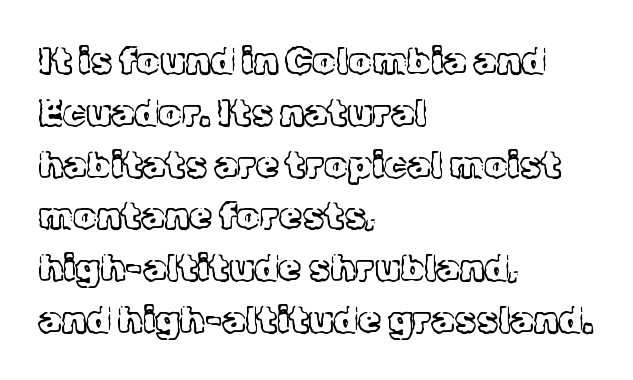
Q: Is the text bold? A: No.
Q: Is the text italic (slanted)? A: No, it is upright.
Q: Is the typeface a serif or a sans-serif typeface? A: Serif.
Q: Is the text underlined? A: No.
Q: How is the paragraph aligned? A: Left-aligned.
Q: Is the spacing between letters normal or unusually wide? A: Normal.
Q: Is the spacing between lines tight, normal or loose? A: Normal.
Q: Width (condensed, normal, or wide)? A: Normal.
Q: x-height? A: Medium.
Q: Monospaced? A: No.
